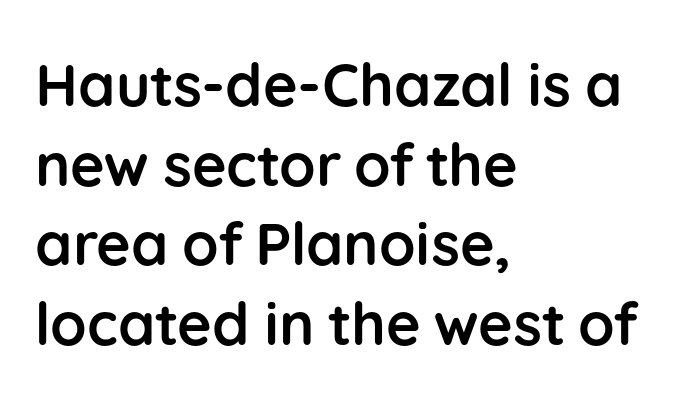
{"serif": "no", "italic": "no", "bold": "yes", "weight": "semibold", "width": "normal", "stroke_contrast": "low", "x_height": "medium", "monospaced": "no", "underline": "no", "align": "left", "line_spacing": "normal", "line_spacing_ratio": 1.35, "letter_spacing": "normal", "letter_spacing_em": 0.0, "glyph_px": 59}
